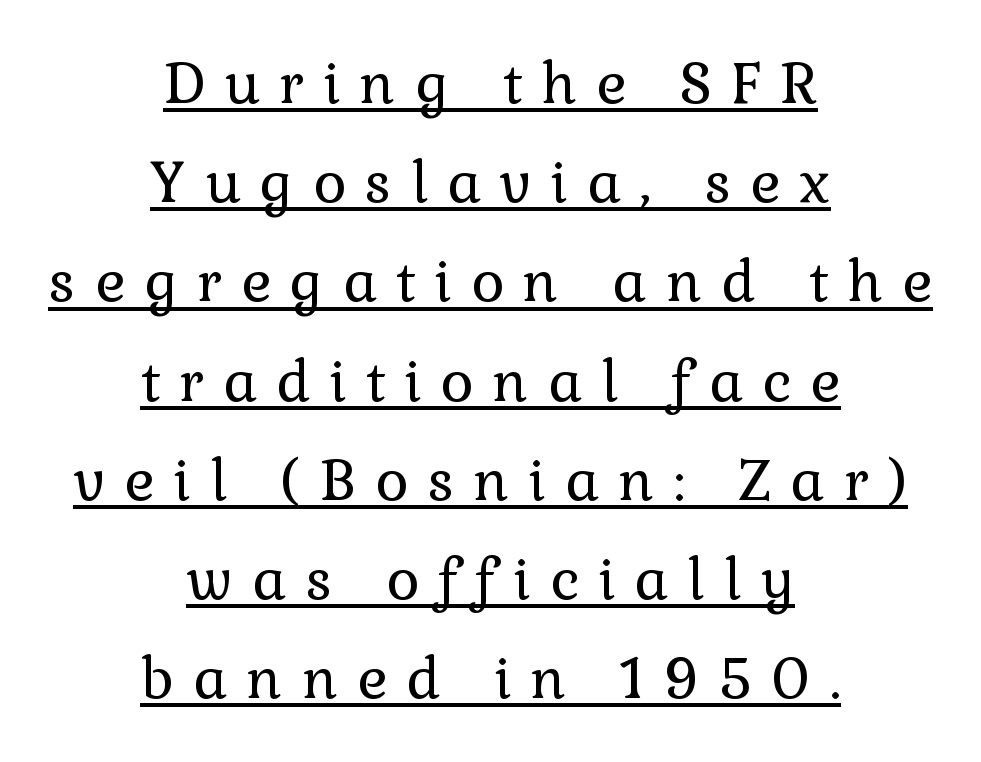
The type sits square on the baseline with zero lean. Observe the serifs anchoring each vertical stroke in this sample. Casual observation: everything's sitting right in the middle. Somebody hit Ctrl+U on this one — the words are underlined. Looks like regular typesetting: each glyph gets only the width it needs. Is the type heavy? It reads as light-to-regular instead.
